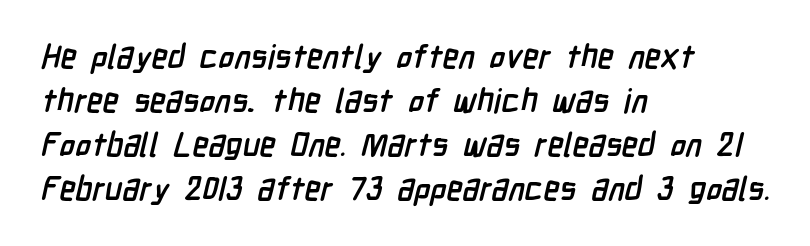
The image shows 33 px semibold, condensed sans-serif type; set left-aligned, normal line spacing (1.33x), normal letter spacing, not underlined; low stroke contrast and a medium x-height.
